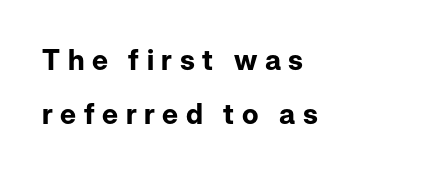
Q: Is the text bold? A: Yes.
Q: Is the text italic (slanted)? A: No, it is upright.
Q: Is the typeface a serif or a sans-serif typeface? A: Sans-serif.
Q: Is the text underlined? A: No.
Q: How is the paragraph aligned? A: Left-aligned.
Q: Is the spacing between letters normal or unusually wide? A: Unusually wide.
Q: Is the spacing between lines tight, normal or loose? A: Loose.
Q: Width (condensed, normal, or wide)? A: Normal.
Q: Stroke contrast? A: Low.
Q: x-height? A: Medium.
Q: Monospaced? A: No.
